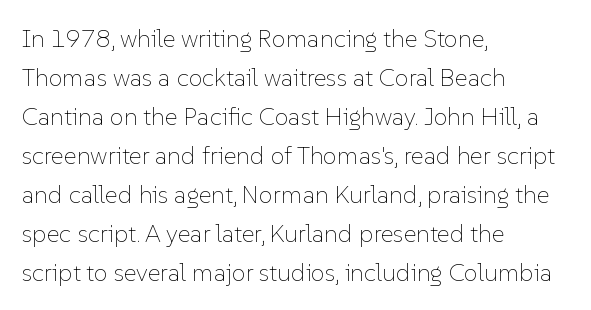
{"italic": "no", "bold": "no", "underline": "no", "align": "left", "line_spacing": "normal", "line_spacing_ratio": 1.56, "letter_spacing": "normal", "letter_spacing_em": 0.0, "glyph_px": 25}
